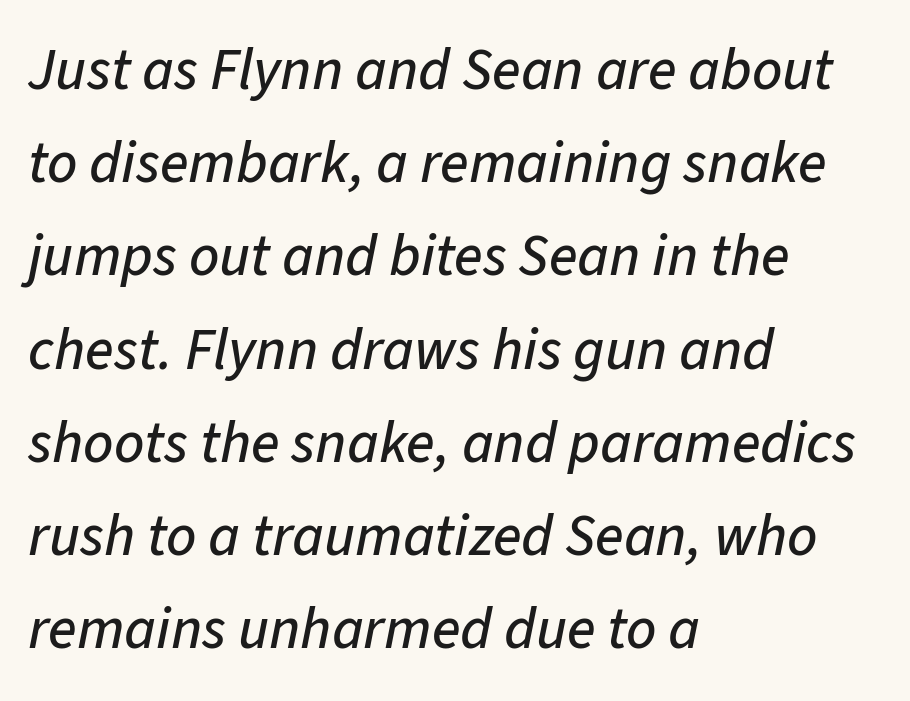
Words float on clear page, feet unadorned. Vertically, the passage feels balanced, rows spaced as you'd expect. Does extra space separate the letters? No, they use regular spacing. Is the type slanted? Yes — the strokes lean at a clear angle. You could not count columns in this text — the font is proportionally spaced.
